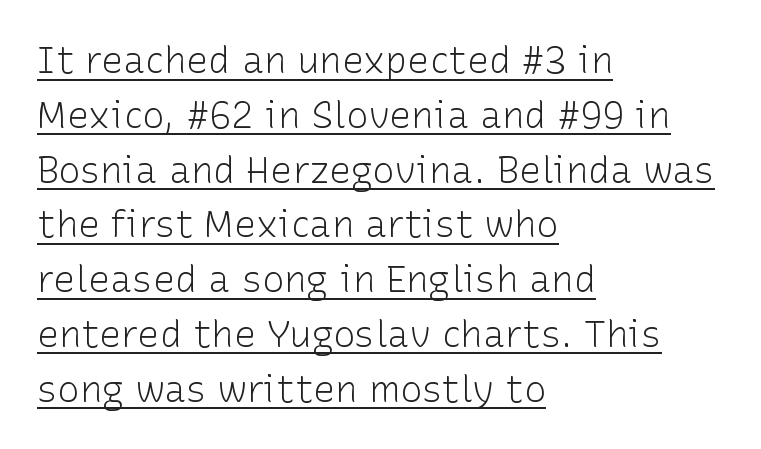
The image shows 37 px light sans-serif type, upright; set left-aligned, normal line spacing (1.48x), normal letter spacing, underlined; low stroke contrast and a medium x-height.
